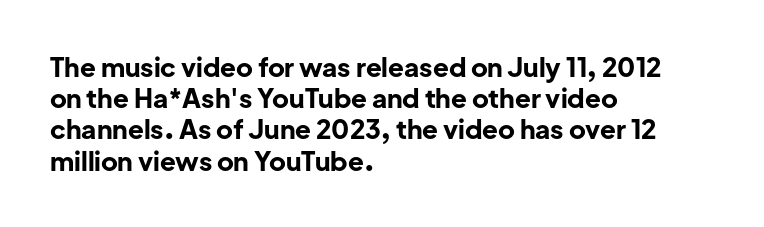
Q: Is the text bold? A: Yes.
Q: Is the text italic (slanted)? A: No, it is upright.
Q: Is the text underlined? A: No.
Q: How is the paragraph aligned? A: Left-aligned.
Q: Is the spacing between letters normal or unusually wide? A: Normal.
